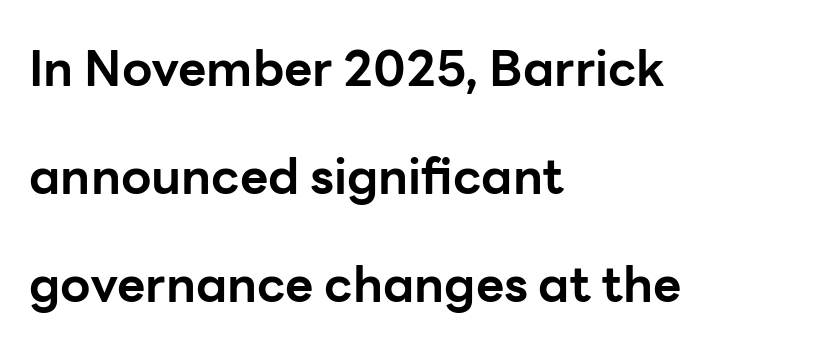
Q: Is the text bold? A: Yes.
Q: Is the text italic (slanted)? A: No, it is upright.
Q: Is the typeface a serif or a sans-serif typeface? A: Sans-serif.
Q: Is the text underlined? A: No.
Q: How is the paragraph aligned? A: Left-aligned.
Q: Is the spacing between letters normal or unusually wide? A: Normal.
Q: Is the spacing between lines tight, normal or loose? A: Loose.
Q: Width (condensed, normal, or wide)? A: Normal.
Q: Stroke contrast? A: Low.
Q: x-height? A: Medium.
Q: Monospaced? A: No.
